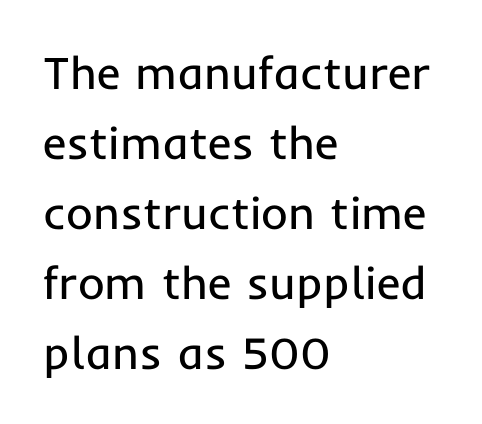
{"serif": "no", "italic": "no", "bold": "no", "weight": "regular", "width": "normal", "stroke_contrast": "low", "x_height": "medium", "monospaced": "no", "underline": "no", "align": "left", "line_spacing": "normal", "line_spacing_ratio": 1.52, "letter_spacing": "normal", "letter_spacing_em": 0.0, "glyph_px": 46}
